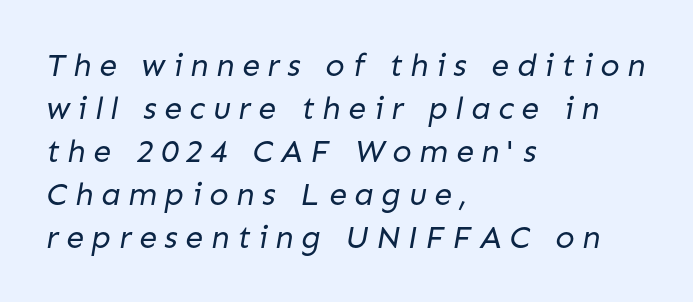
Q: Is the text bold? A: No.
Q: Is the typeface a serif or a sans-serif typeface? A: Sans-serif.
Q: Is the text underlined? A: No.
Q: How is the paragraph aligned? A: Left-aligned.
Q: Is the spacing between letters normal or unusually wide? A: Unusually wide.
Q: Is the spacing between lines tight, normal or loose? A: Normal.
Q: Width (condensed, normal, or wide)? A: Normal.
Q: Stroke contrast? A: Low.
Q: x-height? A: Medium.
Q: Monospaced? A: No.
